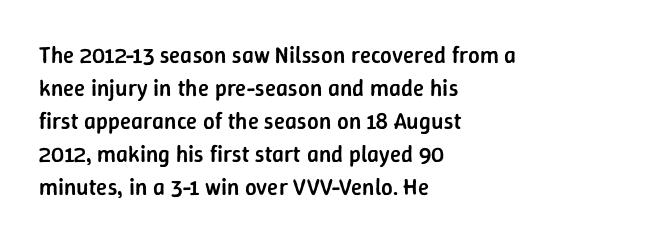
The image shows 23 px text type, upright; set left-aligned, normal line spacing (1.43x), normal letter spacing, not underlined.
